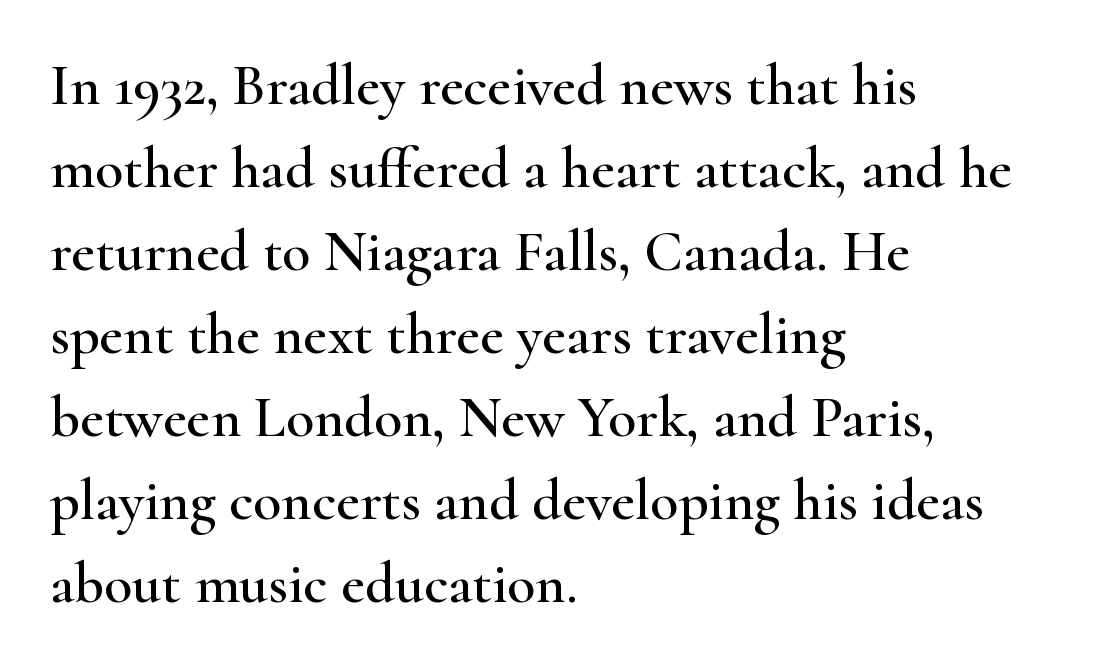
Rows of type keep a routine distance in the vertical direction. One-word summary of the alignment: left. Type style note: has serifs. Think of a printed novel: that variable character pitch is what you see here.
